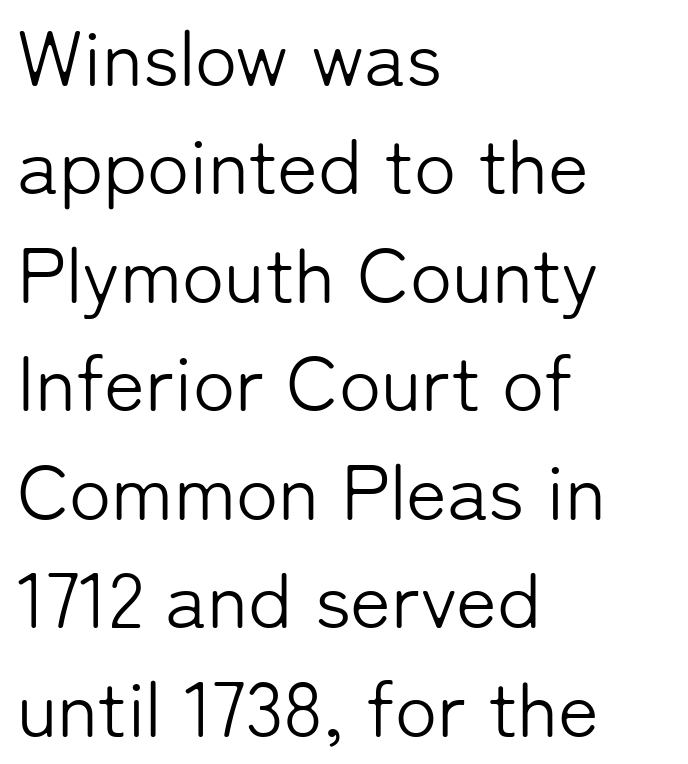
Q: Is the text bold? A: No.
Q: Is the text italic (slanted)? A: No, it is upright.
Q: Is the typeface a serif or a sans-serif typeface? A: Sans-serif.
Q: Is the text underlined? A: No.
Q: How is the paragraph aligned? A: Left-aligned.
Q: Is the spacing between letters normal or unusually wide? A: Normal.
Q: Is the spacing between lines tight, normal or loose? A: Normal.
Q: Width (condensed, normal, or wide)? A: Normal.
Q: Stroke contrast? A: Low.
Q: x-height? A: Medium.
Q: Monospaced? A: No.
